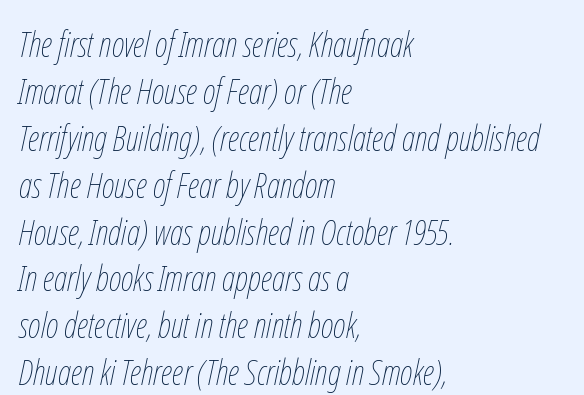
The passage is arranged the way most books set body copy — flush left. Compared with typical body copy, the letter spacing here is the same. The zone under the glyphs is completely vacant. Every character sits at an angle, as italics do. Honestly, the row spacing looks completely unremarkable.
